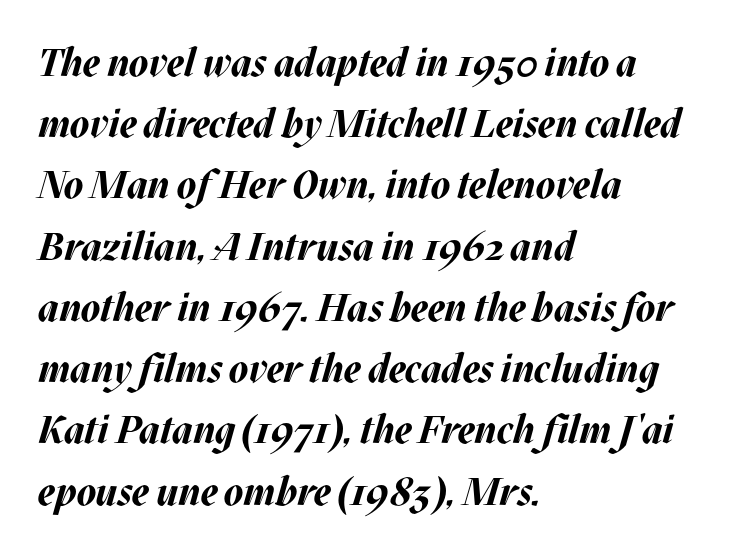
{"italic": "yes", "lean": "right", "slant_degrees": 17, "bold": "yes", "weight": "bold", "width": "normal", "stroke_contrast": "medium", "x_height": "large", "monospaced": "no", "underline": "no", "align": "left", "line_spacing": "normal", "line_spacing_ratio": 1.57, "letter_spacing": "normal", "letter_spacing_em": 0.0, "glyph_px": 39}
